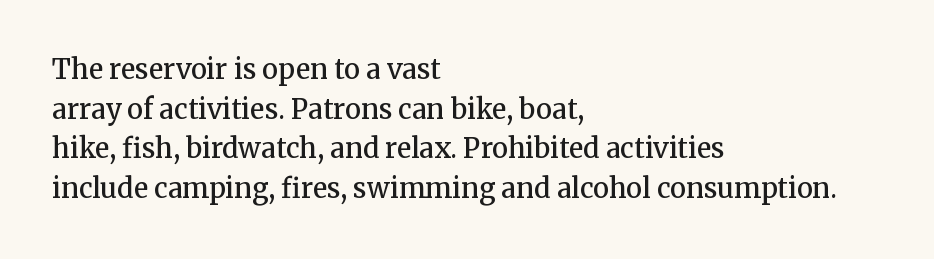
Observe the ordinary spacing: letters are neighbours, not strangers. The font's upright variant was chosen for this text. Letters rest on an invisible, unmarked baseline. The leading is moderate, giving the passage an even texture. The paragraph has a hard left edge and a soft right edge.
